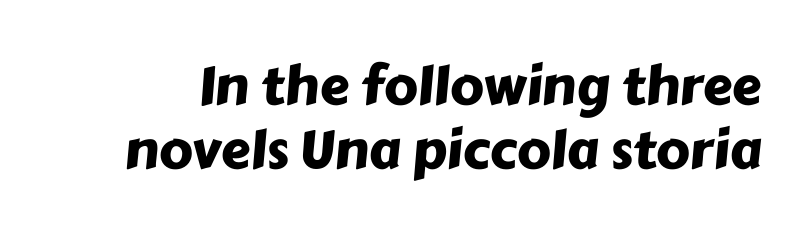
{"serif": "no", "width": "normal", "stroke_contrast": "low", "x_height": "medium", "monospaced": "no", "underline": "no", "line_spacing_ratio": 1.21, "letter_spacing": "normal", "letter_spacing_em": 0.0, "glyph_px": 53}
